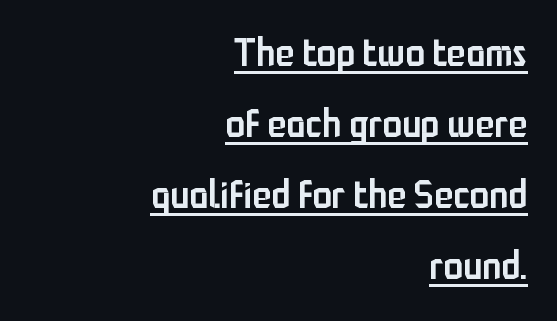
{"serif": "no", "italic": "no", "bold": "semi", "weight": "semibold", "width": "condensed", "stroke_contrast": "low", "x_height": "medium", "monospaced": "no", "underline": "yes", "align": "right", "line_spacing_ratio": 1.82, "letter_spacing": "normal", "letter_spacing_em": 0.0, "glyph_px": 39}
